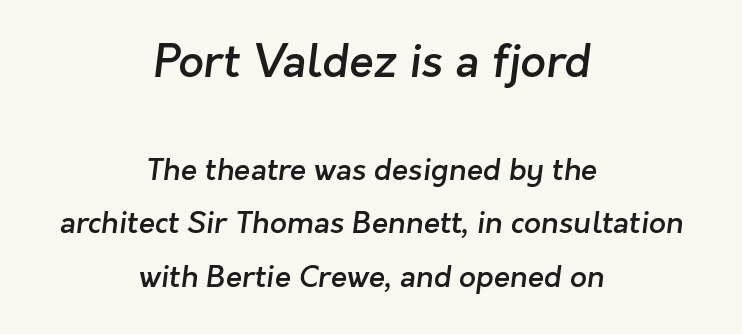
Is this a fixed-width face? No — the glyphs have proportional, varying widths. Slightly chunky letters — semibold, I'd say, not full bold. Casual observation: everything's sitting right in the middle. Font category for this specimen: sans-serif. Of the two passages, the one on top uses the larger point size.
